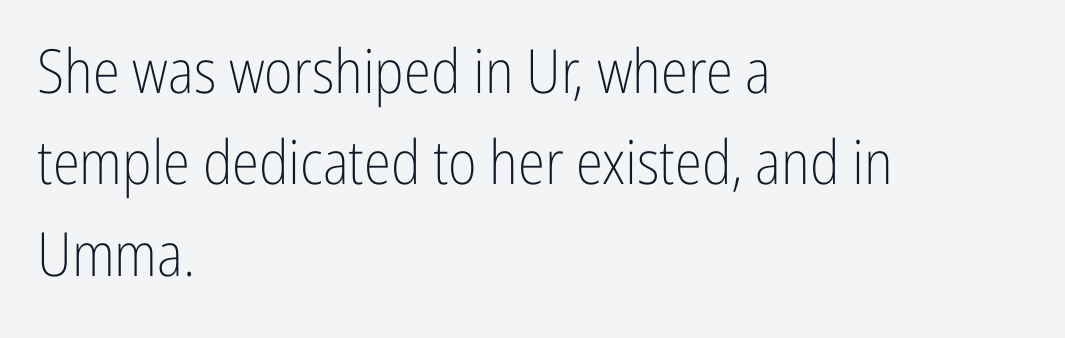
Which margin do the lines hug? The left one — the right edge is uneven. This is sans-serif lettering, the kind often seen on screens and signage. Evenly set lines give the paragraph a standard silhouette. The typeface has the unassuming heft of standard copy or less. The tracking reads as untouched default to a designer's eye.
